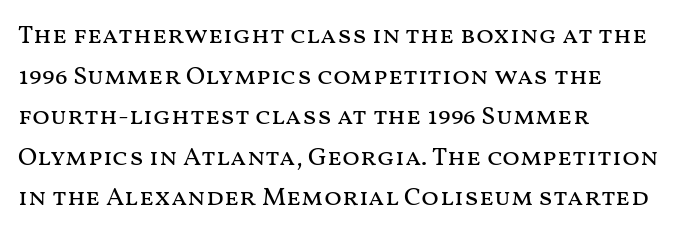
Q: Is the text bold? A: No.
Q: Is the text italic (slanted)? A: No, it is upright.
Q: Is the text underlined? A: No.
Q: How is the paragraph aligned? A: Left-aligned.
Q: Is the spacing between letters normal or unusually wide? A: Normal.
Q: Is the spacing between lines tight, normal or loose? A: Normal.
